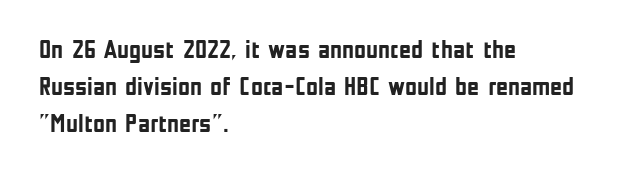
Q: Is the text bold? A: Yes.
Q: Is the text italic (slanted)? A: No, it is upright.
Q: Is the text underlined? A: No.
Q: How is the paragraph aligned? A: Left-aligned.
Q: Is the spacing between letters normal or unusually wide? A: Normal.
Q: Is the spacing between lines tight, normal or loose? A: Normal.
